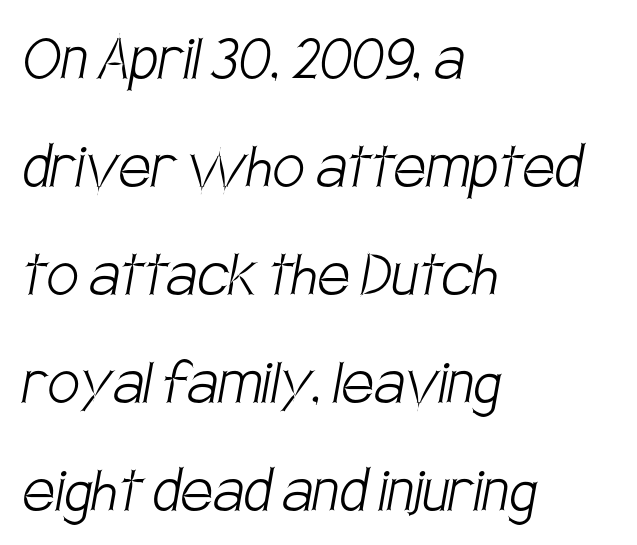
{"serif": "no", "bold": "no", "weight": "light", "width": "condensed", "stroke_contrast": "low", "x_height": "large", "monospaced": "no", "underline": "no", "align": "left", "line_spacing": "normal", "line_spacing_ratio": 1.5, "letter_spacing": "normal", "letter_spacing_em": 0.0, "glyph_px": 72}
